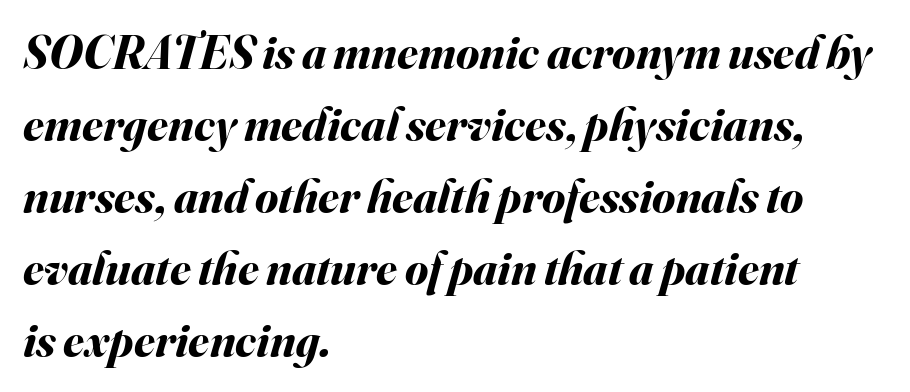
{"italic": "yes", "lean": "right", "slant_degrees": 16, "bold": "yes", "weight": "bold", "width": "normal", "stroke_contrast": "medium", "x_height": "small", "monospaced": "no", "underline": "no", "align": "left", "line_spacing": "normal", "line_spacing_ratio": 1.53, "letter_spacing": "normal", "letter_spacing_em": 0.0, "glyph_px": 47}
